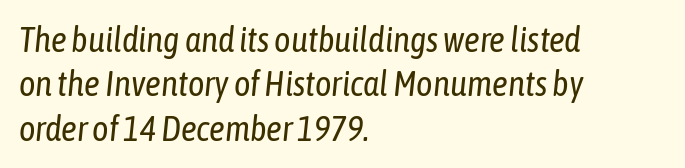
Every row of glyphs begins at an identical x-position on the left. Heft: none added — not bold. Varying glyph widths throughout — classic text-font behaviour. Short note: letters normally spaced.
